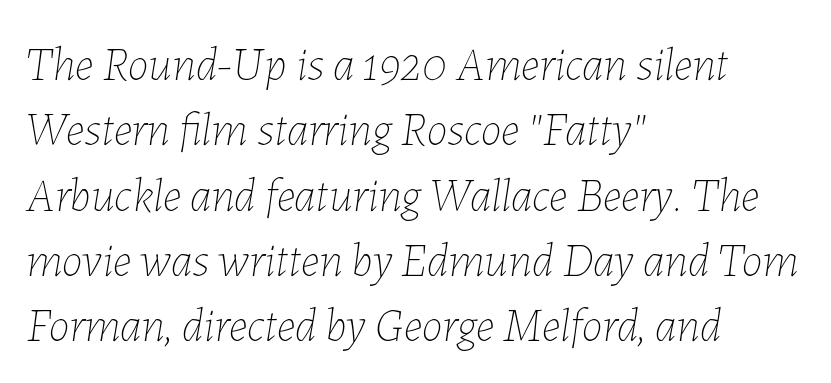
Q: Is the text bold? A: No.
Q: Is the text italic (slanted)? A: Yes, it leans right by about 7 degrees.
Q: Is the text underlined? A: No.
Q: How is the paragraph aligned? A: Left-aligned.
Q: Is the spacing between letters normal or unusually wide? A: Normal.
Q: Is the spacing between lines tight, normal or loose? A: Normal.
Q: Width (condensed, normal, or wide)? A: Normal.
Q: Stroke contrast? A: Low.
Q: x-height? A: Medium.
Q: Monospaced? A: No.
